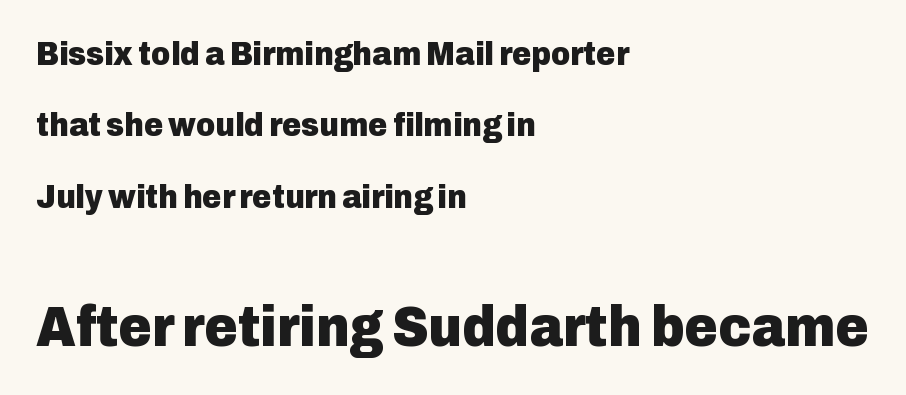
The image shows 57 px heavy sans-serif type, upright; set left-aligned, loose line spacing (2.16x), normal letter spacing, not underlined; the second (bottom) block is 1.73x larger; low stroke contrast and a medium x-height.
